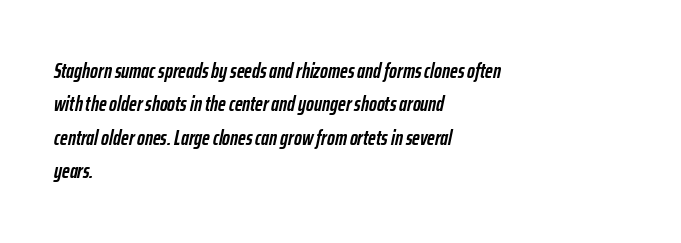
Q: Is the text bold? A: Yes.
Q: Is the text italic (slanted)? A: Yes, it leans right by about 12 degrees.
Q: Is the text underlined? A: No.
Q: How is the paragraph aligned? A: Left-aligned.
Q: Is the spacing between letters normal or unusually wide? A: Normal.
Q: Is the spacing between lines tight, normal or loose? A: Normal.
